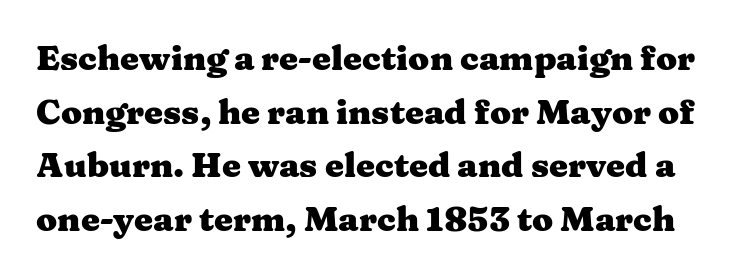
Typographically, this falls in the serif category. The line texture is even and compact thanks to regular tracking. Note the varied advance widths — an 'i' is clearly narrower than an 'm'. Students, this is bold: see how much ink each stroke carries.
